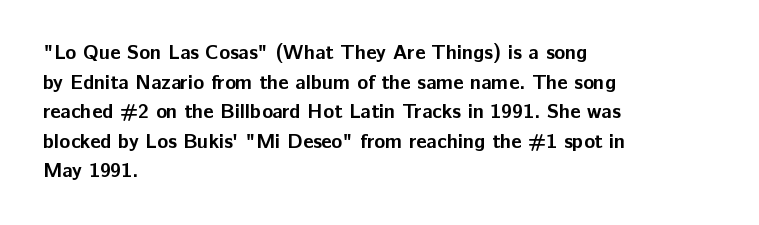
{"italic": "no", "bold": "yes", "underline": "no", "align": "left", "line_spacing": "normal", "line_spacing_ratio": 1.48, "letter_spacing": "normal", "letter_spacing_em": 0.0, "glyph_px": 20}
